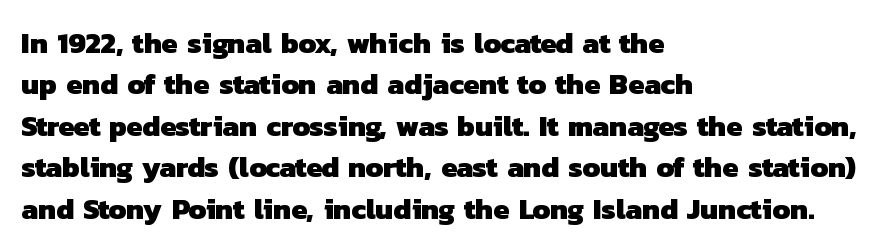
The image shows 29 px heavy sans-serif type; set left-aligned, normal line spacing (1.43x), normal letter spacing, not underlined; low stroke contrast and a medium x-height.
